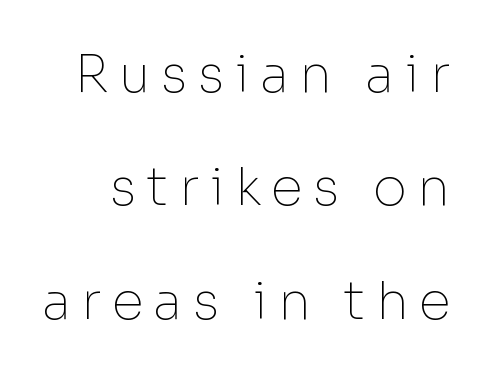
{"serif": "no", "italic": "no", "bold": "no", "weight": "thin", "width": "normal", "stroke_contrast": "low", "x_height": "medium", "monospaced": "no", "underline": "no", "line_spacing": "loose", "line_spacing_ratio": 2.18, "letter_spacing": "wide", "letter_spacing_em": 0.2, "glyph_px": 52}
